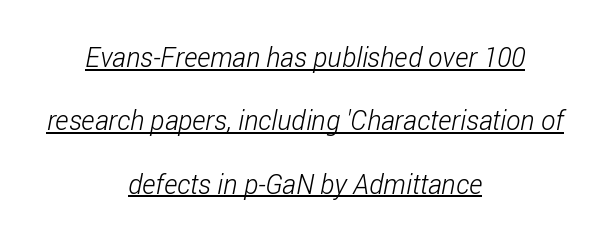
{"bold": "no", "underline": "yes", "align": "center", "line_spacing": "loose", "line_spacing_ratio": 2.35, "letter_spacing": "normal", "letter_spacing_em": 0.0, "glyph_px": 27}
